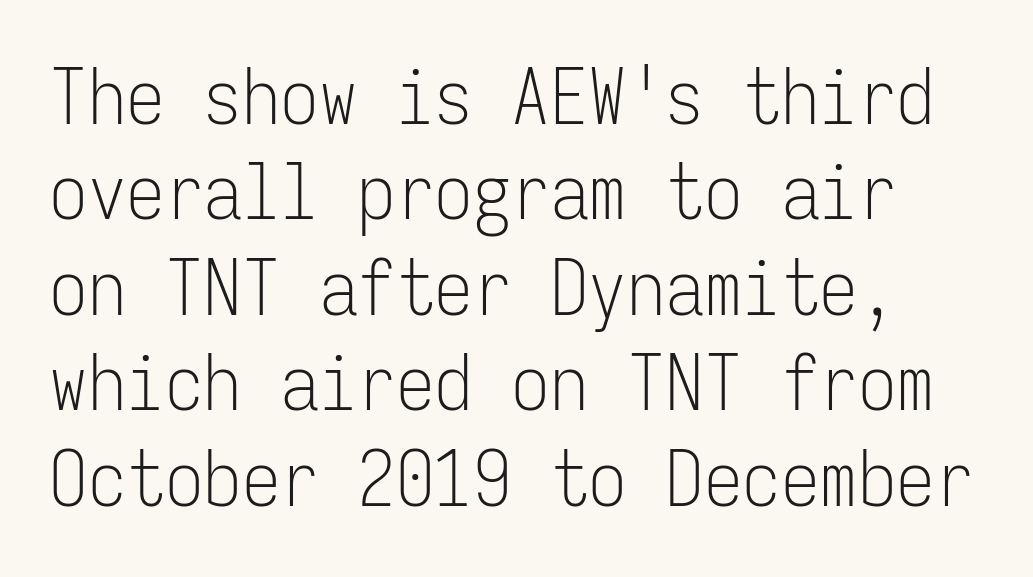
Q: Is the text bold? A: No.
Q: Is the text italic (slanted)? A: No, it is upright.
Q: Is the typeface a serif or a sans-serif typeface? A: Sans-serif.
Q: Is the text underlined? A: No.
Q: Is the spacing between letters normal or unusually wide? A: Normal.
Q: Width (condensed, normal, or wide)? A: Condensed.
Q: Stroke contrast? A: Low.
Q: x-height? A: Medium.
Q: Monospaced? A: Yes.
